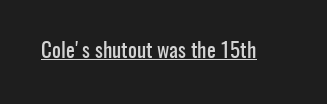
Q: Is the text italic (slanted)? A: No, it is upright.
Q: Is the text underlined? A: Yes.
Q: Is the spacing between letters normal or unusually wide? A: Normal.
